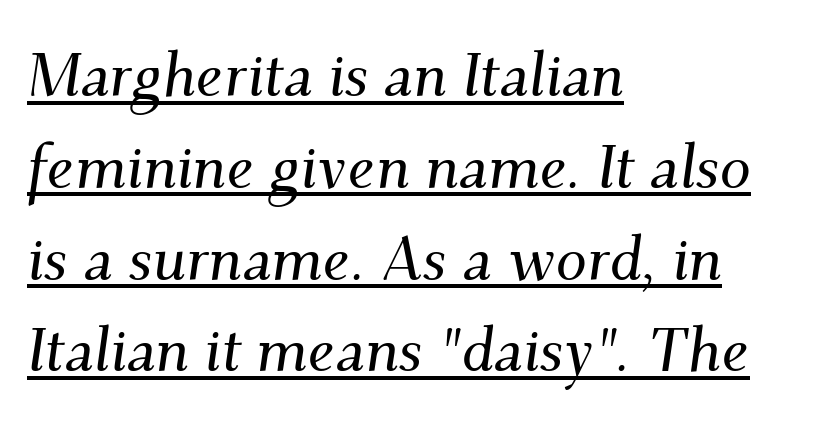
{"serif": "yes", "italic": "yes", "lean": "right", "slant_degrees": 9, "width": "normal", "stroke_contrast": "medium", "x_height": "small", "monospaced": "no", "underline": "yes", "align": "left", "line_spacing": "normal", "line_spacing_ratio": 1.48, "letter_spacing": "normal", "letter_spacing_em": 0.0, "glyph_px": 62}
